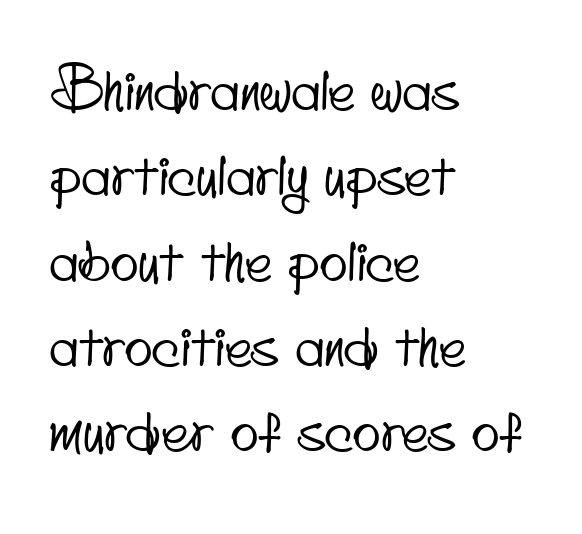
Q: Is the typeface a serif or a sans-serif typeface? A: Sans-serif.
Q: Is the text underlined? A: No.
Q: How is the paragraph aligned? A: Left-aligned.
Q: Is the spacing between letters normal or unusually wide? A: Normal.
Q: Is the spacing between lines tight, normal or loose? A: Normal.
Q: Width (condensed, normal, or wide)? A: Condensed.
Q: Stroke contrast? A: Low.
Q: x-height? A: Small.
Q: Monospaced? A: No.
